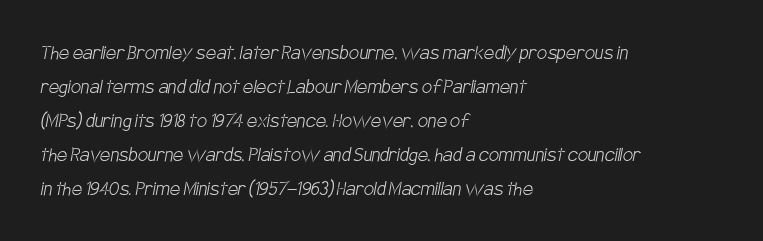
Short note: letters normally spaced. The glyphs are unaccompanied by any horizontal stroke below them. Horizontal bands of white between lines are of average thickness. Where is the straight margin? On the left.
